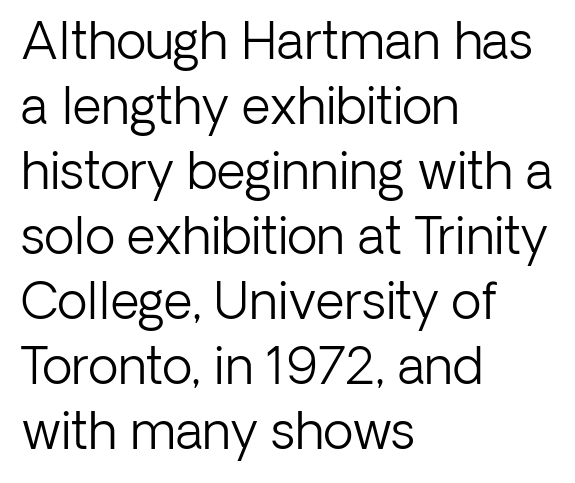
Q: Is the text bold? A: No.
Q: Is the text italic (slanted)? A: No, it is upright.
Q: Is the typeface a serif or a sans-serif typeface? A: Sans-serif.
Q: Is the text underlined? A: No.
Q: How is the paragraph aligned? A: Left-aligned.
Q: Is the spacing between letters normal or unusually wide? A: Normal.
Q: Is the spacing between lines tight, normal or loose? A: Normal.
Q: Width (condensed, normal, or wide)? A: Normal.
Q: Stroke contrast? A: Low.
Q: x-height? A: Medium.
Q: Monospaced? A: No.
